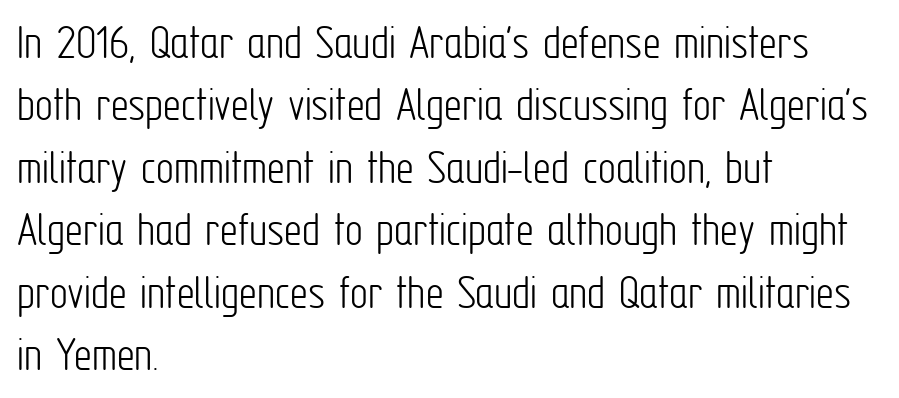
{"serif": "no", "italic": "no", "bold": "no", "weight": "light", "width": "condensed", "stroke_contrast": "low", "x_height": "medium", "monospaced": "no", "underline": "no", "align": "left", "line_spacing": "normal", "line_spacing_ratio": 1.25, "letter_spacing": "normal", "letter_spacing_em": 0.0, "glyph_px": 50}
